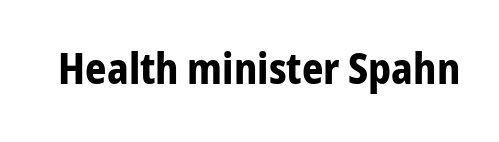
Honestly, there is no underline to notice here at all. This is heavy type, rendered in bold. Posture: upright roman. The designer went with a sans here, leaving each stem footless. This sample uses plain, unmodified letter spacing. You could not count columns in this text — the font is proportionally spaced.
